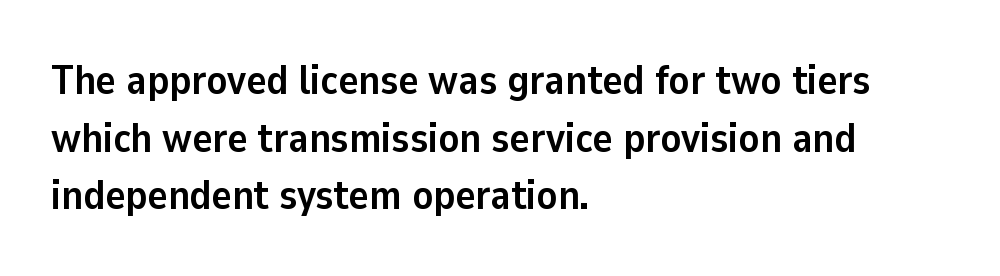
The image shows 42 px semibold sans-serif type, upright; set left-aligned, normal line spacing (1.37x), normal letter spacing, not underlined; low stroke contrast and a medium x-height.
